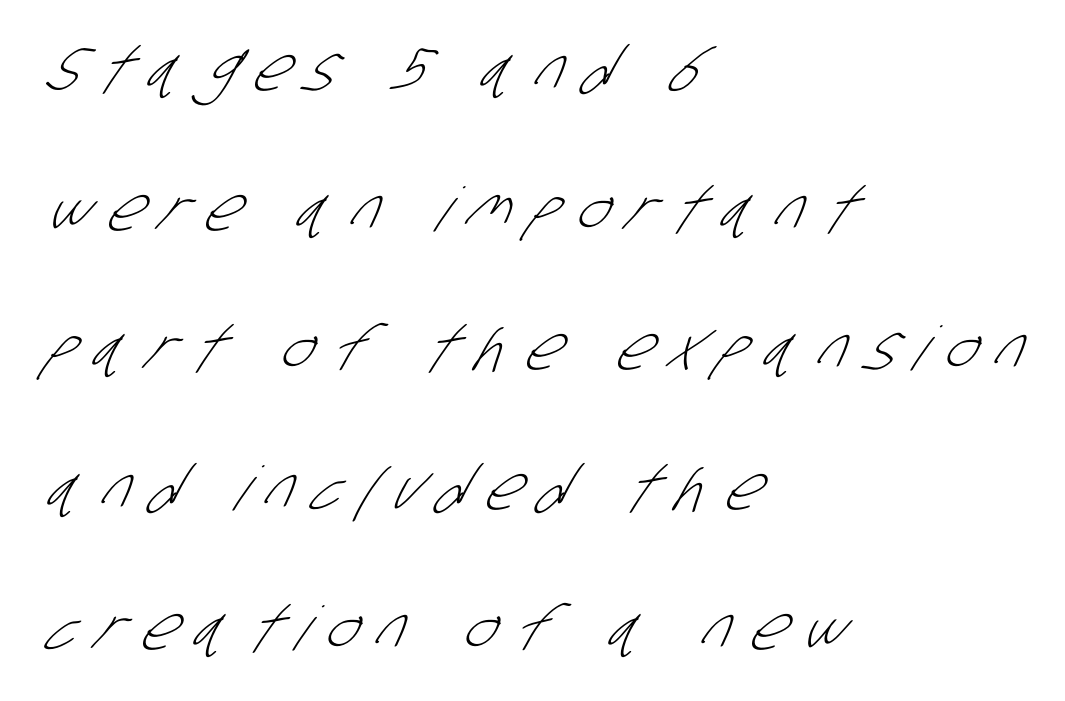
{"serif": "no", "bold": "no", "weight": "light", "width": "condensed", "stroke_contrast": "low", "x_height": "large", "monospaced": "no", "underline": "no", "align": "left", "line_spacing": "loose", "line_spacing_ratio": 2.29, "letter_spacing": "wide", "letter_spacing_em": 0.32, "glyph_px": 61}
